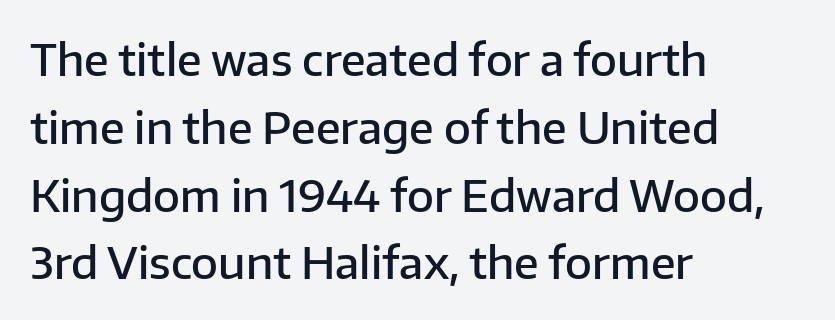
Q: Is the text bold? A: Semi-bold.
Q: Is the text italic (slanted)? A: No, it is upright.
Q: Is the typeface a serif or a sans-serif typeface? A: Sans-serif.
Q: Is the text underlined? A: No.
Q: How is the paragraph aligned? A: Left-aligned.
Q: Is the spacing between letters normal or unusually wide? A: Normal.
Q: Is the spacing between lines tight, normal or loose? A: Normal.
Q: Width (condensed, normal, or wide)? A: Normal.
Q: Stroke contrast? A: Low.
Q: x-height? A: Medium.
Q: Monospaced? A: No.
